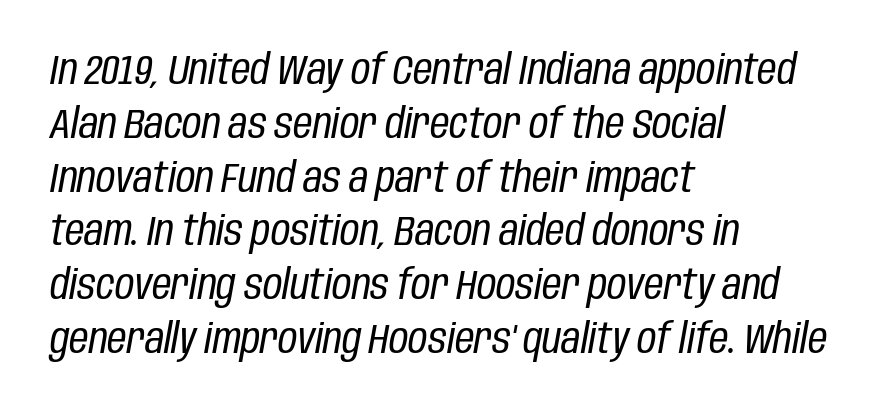
{"italic": "yes", "lean": "right", "slant_degrees": 10, "bold": "no", "weight": "regular", "width": "condensed", "stroke_contrast": "low", "x_height": "large", "monospaced": "no", "underline": "no", "align": "left", "line_spacing": "normal", "line_spacing_ratio": 1.28, "letter_spacing": "normal", "letter_spacing_em": 0.0, "glyph_px": 42}
